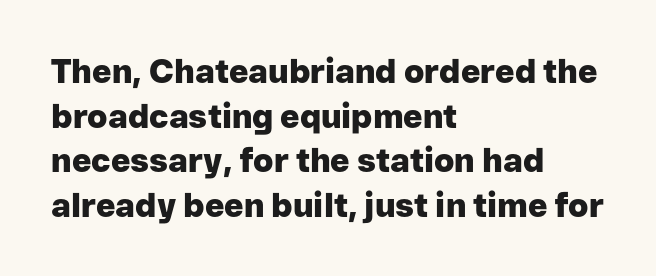
{"serif": "no", "italic": "no", "bold": "yes", "weight": "heavy", "width": "normal", "stroke_contrast": "low", "x_height": "medium", "monospaced": "no", "underline": "no", "align": "left", "line_spacing": "normal", "line_spacing_ratio": 1.35, "letter_spacing": "normal", "letter_spacing_em": 0.0, "glyph_px": 33}
